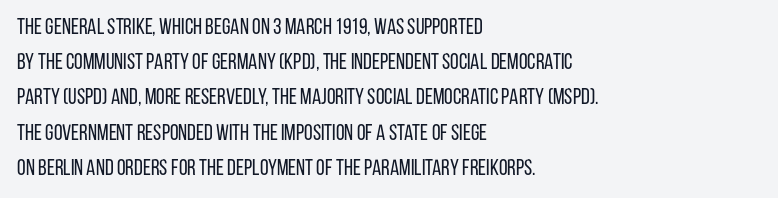
A quiet, ordinary-to-light weight characterises the typeface. Default kerning and tracking; the words read as compact shapes. These lines stack with their left ends in a neat column. The leading is moderate, giving the passage an even texture.
